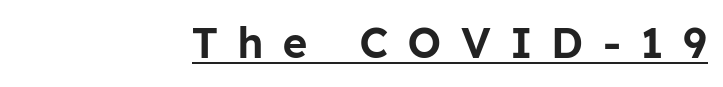
The image shows 42 px sans-serif type, upright; set right-aligned, unusually wide letter spacing (+0.48 em), underlined; low stroke contrast and a medium x-height.
